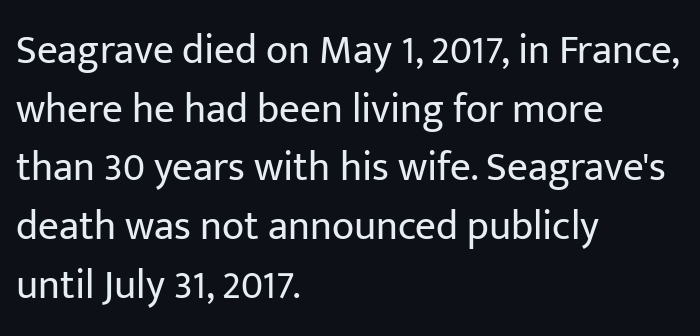
The typesetter chose a ragged-right arrangement here. The passage shown is typeset with a sans-serif family. Stems and bowls with no extra thickness — not bold. Letters rest on an invisible, unmarked baseline. Style check: upright.
